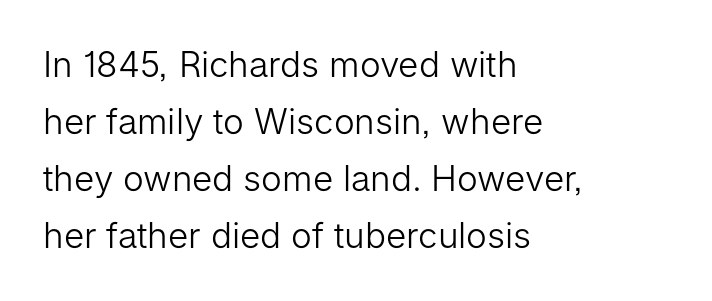
{"serif": "no", "italic": "no", "bold": "no", "weight": "light", "width": "normal", "stroke_contrast": "low", "x_height": "medium", "monospaced": "no", "underline": "no", "align": "left", "line_spacing": "normal", "line_spacing_ratio": 1.63, "letter_spacing": "normal", "letter_spacing_em": 0.0, "glyph_px": 35}
